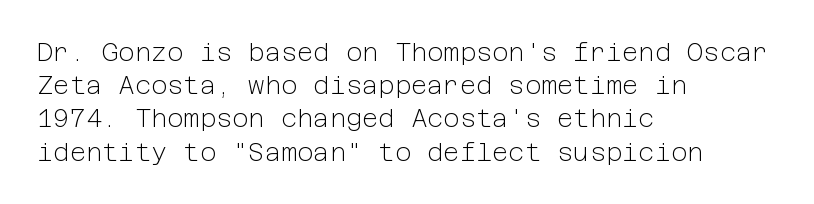
These lines sit exactly where default settings would place them. Decoration check: the copy has no underline. The typeface has the unassuming heft of standard copy or less. Horizontal alignment here is leftward, the default for most running prose.
